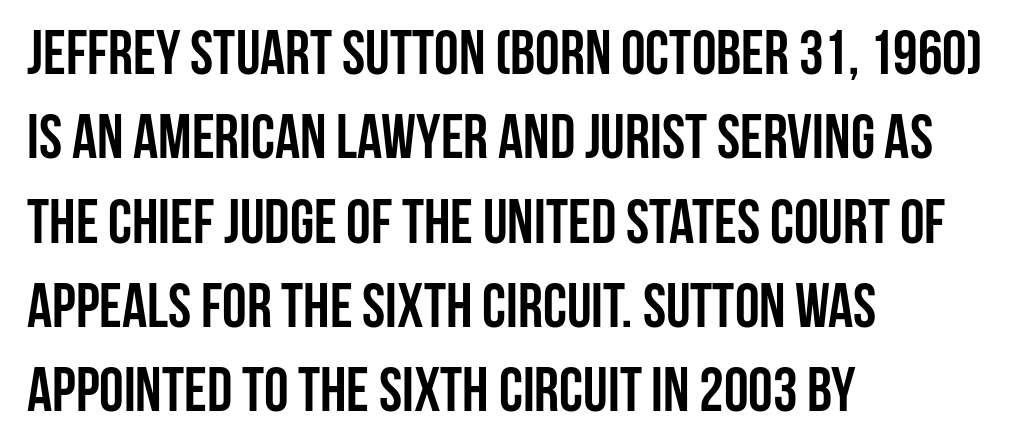
This rendering leaves character spacing at its baseline value. Rule under the text: the space is simply empty. Regarding serifs, this sample does without them. Is this a fixed-width face? No — the glyphs have proportional, varying widths. Thick stems and heavy bowls — unmistakably bold.
